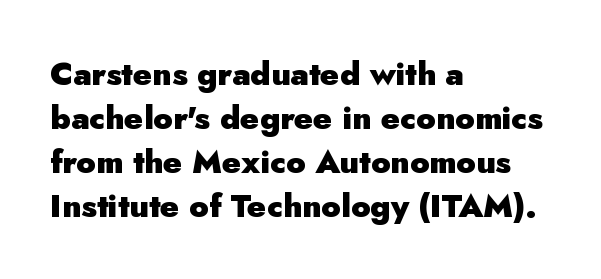
Every character sits straight up, as roman type does. Caption: bold face, heavy strokes. Looks like regular typesetting: each glyph gets only the width it needs. The vertical gap from one line to the next is medium.
